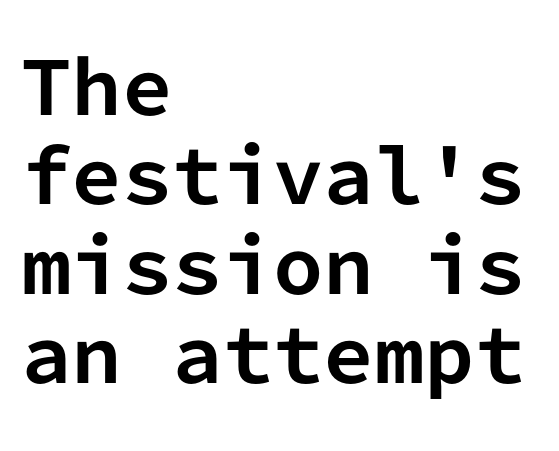
The image shows 72 px bold sans-serif type, upright, monospaced; set left-aligned, line spacing 1.24x, normal letter spacing, not underlined; low stroke contrast and a medium x-height.
